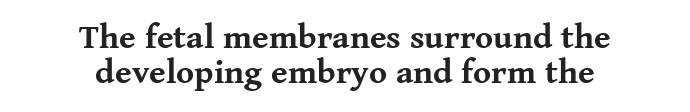
{"serif": "yes", "italic": "no", "bold": "yes", "weight": "bold", "width": "normal", "stroke_contrast": "medium", "x_height": "medium", "monospaced": "no", "underline": "no", "align": "center", "line_spacing": "tight", "line_spacing_ratio": 1.03, "letter_spacing": "normal", "letter_spacing_em": 0.0, "glyph_px": 34}
